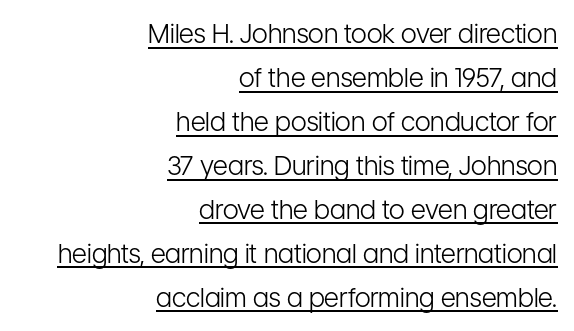
Q: Is the text bold? A: No.
Q: Is the text italic (slanted)? A: No, it is upright.
Q: Is the text underlined? A: Yes.
Q: How is the paragraph aligned? A: Right-aligned.
Q: Is the spacing between letters normal or unusually wide? A: Normal.
Q: Is the spacing between lines tight, normal or loose? A: Normal.
